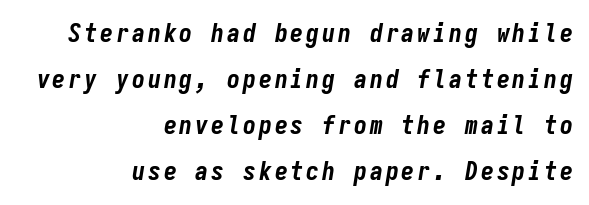
Q: Is the text bold? A: Yes.
Q: Is the text italic (slanted)? A: Yes, it leans right by about 9 degrees.
Q: Is the text underlined? A: No.
Q: How is the paragraph aligned? A: Right-aligned.
